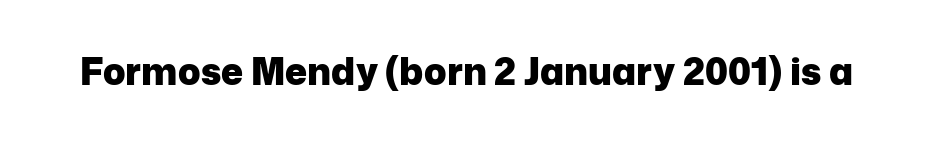
Character widths vary here, with narrow letters taking less room than wide ones. To sum up the face: it is a sans, with no serifs. A clean baseline with only descenders dipping below it. Its strokes are broad and dark, the hallmark of bold type. Caption: standard tracking, unaltered.
